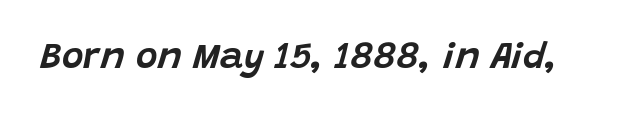
Q: Is the text italic (slanted)? A: Yes, it leans right by about 15 degrees.
Q: Is the text underlined? A: No.
Q: Is the spacing between letters normal or unusually wide? A: Normal.
Q: Width (condensed, normal, or wide)? A: Normal.
Q: Stroke contrast? A: Low.
Q: x-height? A: Large.
Q: Monospaced? A: No.
